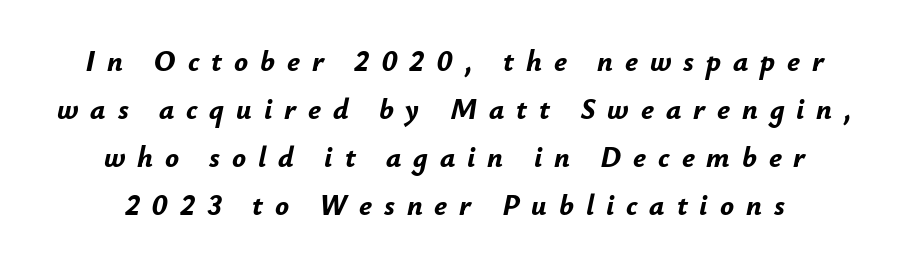
{"italic": "yes", "lean": "right", "slant_degrees": 12, "bold": "yes", "weight": "bold", "width": "normal", "stroke_contrast": "low", "x_height": "small", "monospaced": "no", "underline": "no", "align": "center", "line_spacing": "normal", "line_spacing_ratio": 1.65, "letter_spacing": "wide", "letter_spacing_em": 0.41, "glyph_px": 29}
